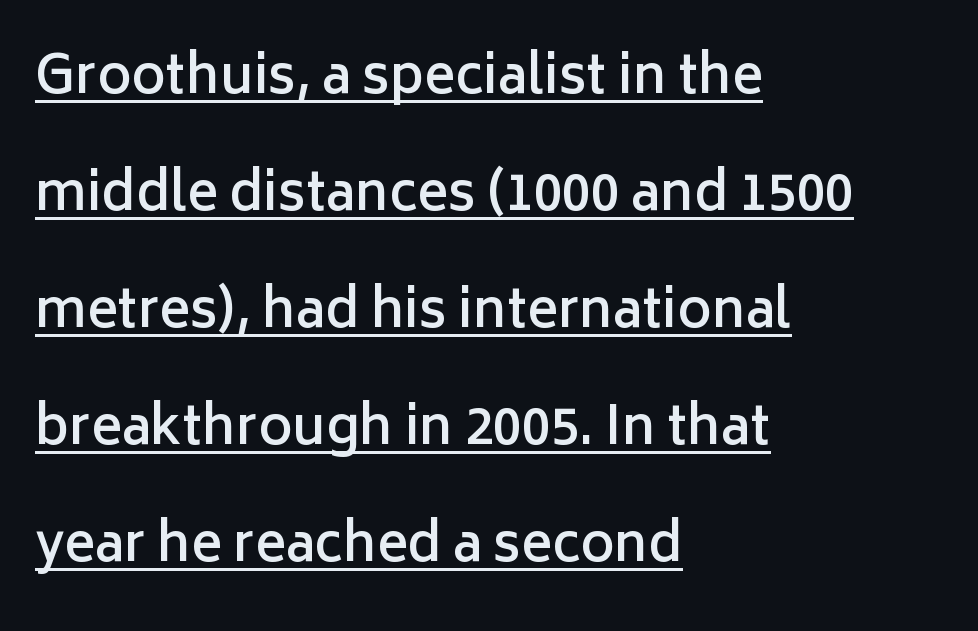
The image shows 52 px semibold sans-serif type, upright; set left-aligned, loose line spacing (2.25x), normal letter spacing, underlined; low stroke contrast and a medium x-height.
